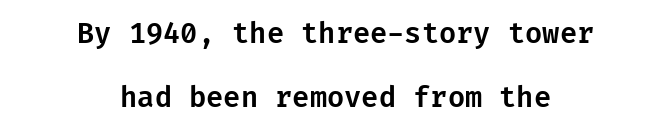
Q: Is the text italic (slanted)? A: No, it is upright.
Q: Is the typeface a serif or a sans-serif typeface? A: Sans-serif.
Q: Is the text underlined? A: No.
Q: How is the paragraph aligned? A: Centered.
Q: Is the spacing between letters normal or unusually wide? A: Normal.
Q: Is the spacing between lines tight, normal or loose? A: Loose.
Q: Width (condensed, normal, or wide)? A: Normal.
Q: Stroke contrast? A: Low.
Q: x-height? A: Medium.
